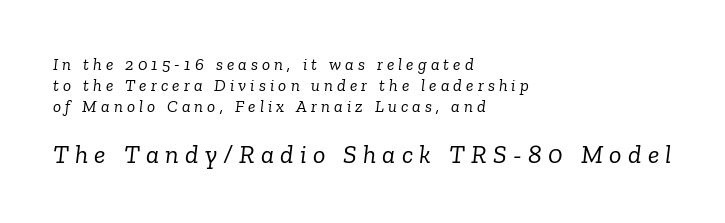
Does extra space separate the letters? Yes, quite a lot of it. The glyphs look as if they've been sheared to an angle. Alignment: flush left. This is not heavy type; no bold has been used. The rows are spaced the way most documents space them.
